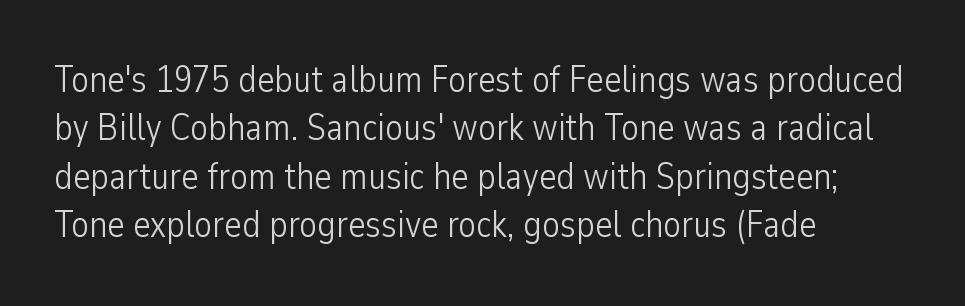
{"serif": "no", "italic": "no", "bold": "no", "weight": "light", "width": "condensed", "stroke_contrast": "low", "x_height": "medium", "monospaced": "no", "underline": "no", "align": "left", "line_spacing": "normal", "line_spacing_ratio": 1.31, "letter_spacing": "normal", "letter_spacing_em": 0.0, "glyph_px": 37}
